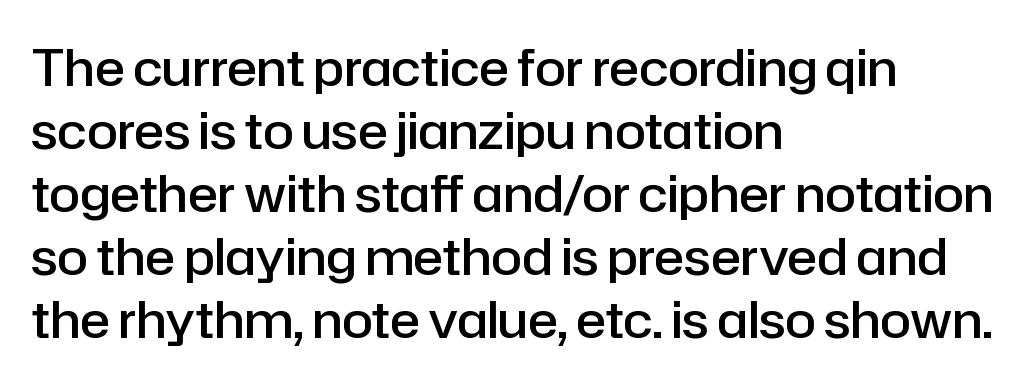
Q: Is the text bold? A: Semi-bold.
Q: Is the text italic (slanted)? A: No, it is upright.
Q: Is the typeface a serif or a sans-serif typeface? A: Sans-serif.
Q: Is the text underlined? A: No.
Q: How is the paragraph aligned? A: Left-aligned.
Q: Is the spacing between letters normal or unusually wide? A: Normal.
Q: Is the spacing between lines tight, normal or loose? A: Normal.
Q: Width (condensed, normal, or wide)? A: Normal.
Q: Stroke contrast? A: Low.
Q: x-height? A: Medium.
Q: Monospaced? A: No.
